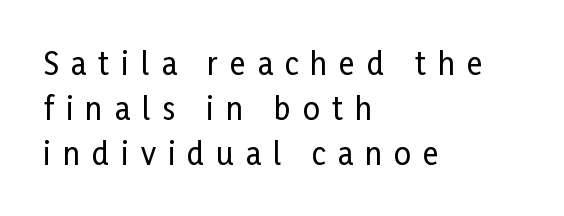
The setting favours the left margin, as ordinary paragraphs usually do. The type sits square on the baseline with zero lean. Compared with typical paragraphs, the rows here are spaced about the same. In terms of letterform style, serifs are entirely absent. This sample uses expanded letter spacing, leaving extra air between glyphs. Check the space under the baseline: it is left empty.
